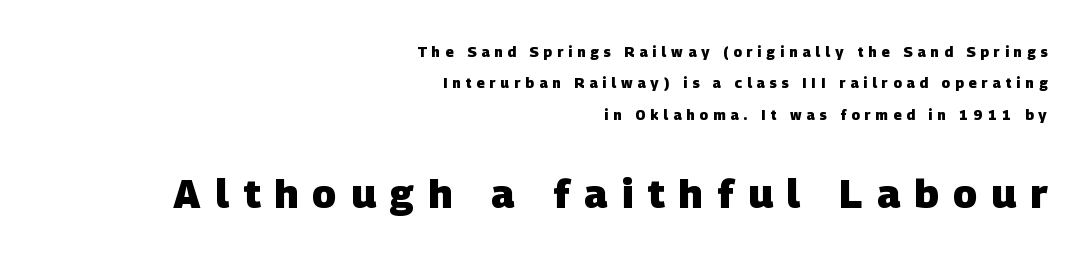
{"serif": "no", "bold": "yes", "weight": "heavy", "width": "normal", "stroke_contrast": "low", "x_height": "large", "monospaced": "no", "underline": "no", "align": "right", "line_spacing": "loose", "line_spacing_ratio": 2.25, "letter_spacing": "wide", "letter_spacing_em": 0.36, "larger_block": "second", "size_ratio": 2.86, "glyph_px": 40}
